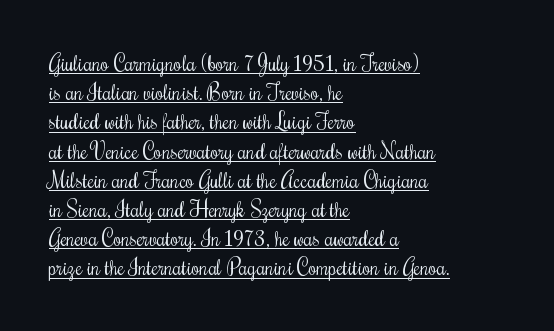
Q: Is the text bold? A: No.
Q: Is the text italic (slanted)? A: Yes.
Q: Is the text underlined? A: Yes.
Q: How is the paragraph aligned? A: Left-aligned.
Q: Is the spacing between letters normal or unusually wide? A: Normal.
Q: Is the spacing between lines tight, normal or loose? A: Normal.
